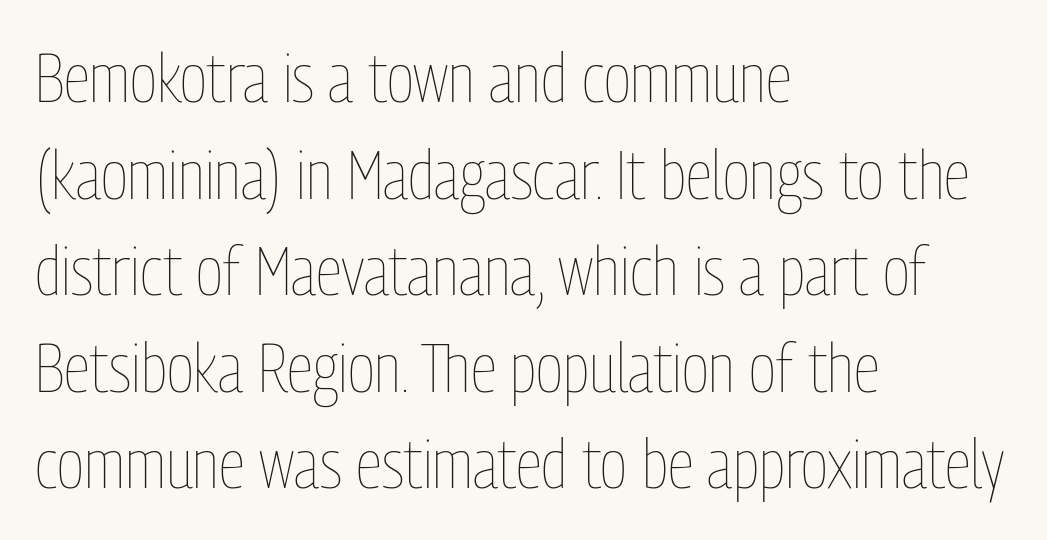
Q: Is the text bold? A: No.
Q: Is the text italic (slanted)? A: No, it is upright.
Q: Is the text underlined? A: No.
Q: How is the paragraph aligned? A: Left-aligned.
Q: Is the spacing between letters normal or unusually wide? A: Normal.
Q: Is the spacing between lines tight, normal or loose? A: Normal.
Q: Width (condensed, normal, or wide)? A: Condensed.
Q: Stroke contrast? A: Low.
Q: x-height? A: Medium.
Q: Monospaced? A: No.
